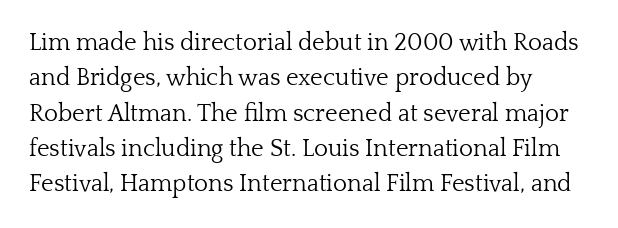
{"italic": "no", "bold": "no", "underline": "no", "align": "left", "line_spacing": "normal", "line_spacing_ratio": 1.47, "letter_spacing": "normal", "letter_spacing_em": 0.0, "glyph_px": 24}
